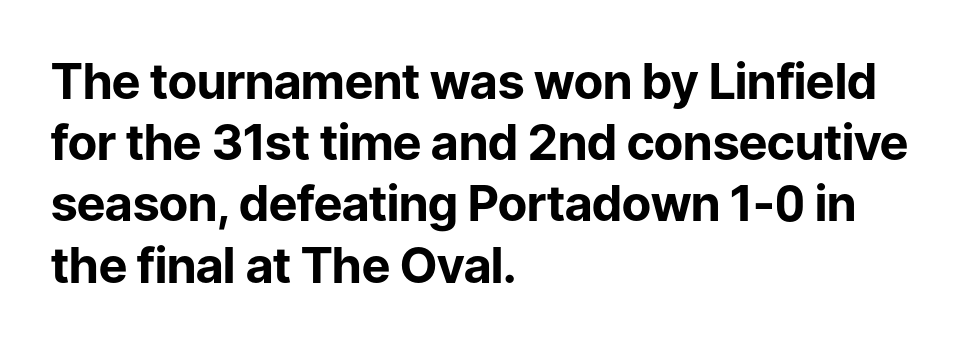
The image shows 49 px bold sans-serif type, upright; set left-aligned, normal line spacing (1.25x), normal letter spacing, not underlined; low stroke contrast and a medium x-height.
